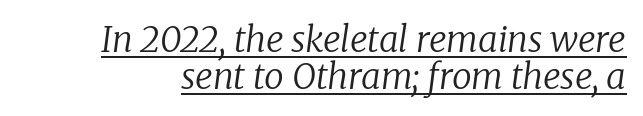
Q: Is the text bold? A: No.
Q: Is the text italic (slanted)? A: Yes, it leans right by about 8 degrees.
Q: Is the typeface a serif or a sans-serif typeface? A: Serif.
Q: Is the text underlined? A: Yes.
Q: Is the spacing between letters normal or unusually wide? A: Normal.
Q: Is the spacing between lines tight, normal or loose? A: Tight.
Q: Width (condensed, normal, or wide)? A: Normal.
Q: Stroke contrast? A: Low.
Q: x-height? A: Medium.
Q: Monospaced? A: No.
